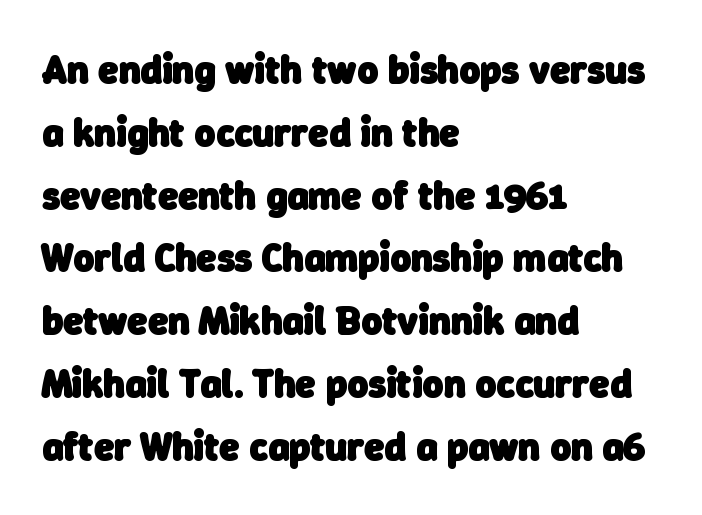
{"serif": "no", "bold": "yes", "weight": "heavy", "width": "normal", "stroke_contrast": "low", "x_height": "medium", "monospaced": "no", "underline": "no", "align": "left", "line_spacing": "normal", "line_spacing_ratio": 1.57, "letter_spacing": "normal", "letter_spacing_em": 0.0, "glyph_px": 40}
